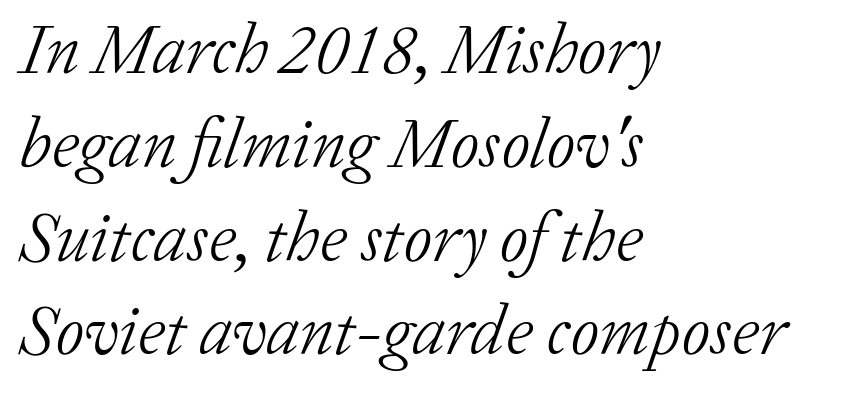
Yep, those are serifs on the letters. The face looks like a standard text weight, possibly lighter. Is the letter spacing exaggerated? No — it looks like the ordinary default. The rag falls on the right side of this text block. Is there much room between lines? A standard amount, neither cramped nor airy. Beneath every word, the page is bare.
